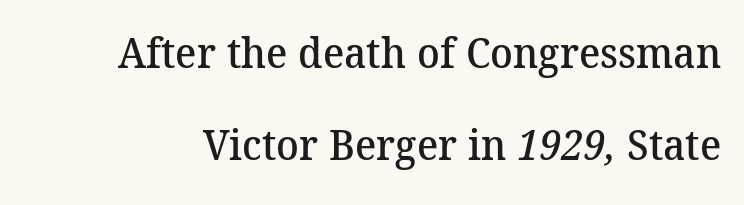
The image shows 42 px semibold serif type; set loose line spacing (2.2x), normal letter spacing, not underlined; medium stroke contrast and a medium x-height.
